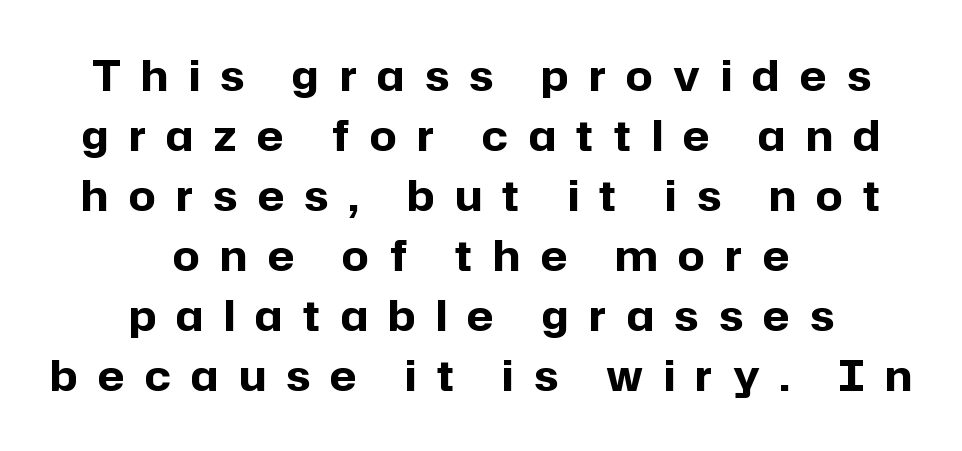
Honestly, the row spacing looks completely unremarkable. The setting favours the middle, as headings and verse often do. Character widths vary here, with narrow letters taking less room than wide ones. Tracking here is generous; glyphs stand well apart from one another. Do the letters lean? They stand straight.
